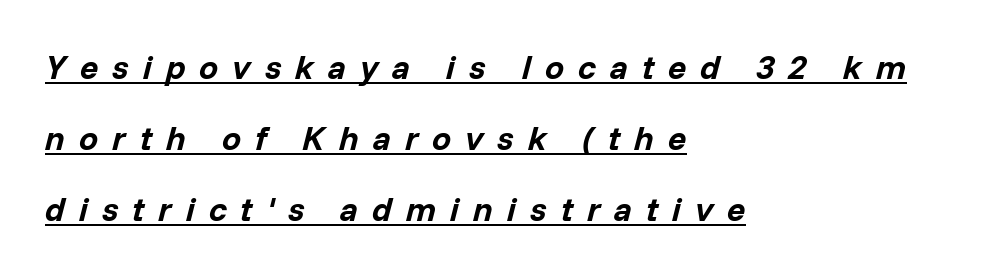
Q: Is the text bold? A: Yes.
Q: Is the text italic (slanted)? A: Yes, it leans right by about 14 degrees.
Q: Is the text underlined? A: Yes.
Q: How is the paragraph aligned? A: Left-aligned.
Q: Is the spacing between letters normal or unusually wide? A: Unusually wide.
Q: Is the spacing between lines tight, normal or loose? A: Loose.
Q: Width (condensed, normal, or wide)? A: Normal.
Q: Stroke contrast? A: Low.
Q: x-height? A: Medium.
Q: Monospaced? A: No.
